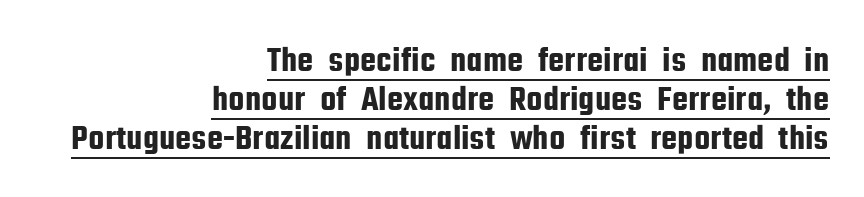
Observe the ordinary spacing: letters are neighbours, not strangers. Posture: upright roman. A baseline rule has been typeset under these characters. Alignment: flush right. The letters advance in unequal steps, a hallmark of proportional type.
